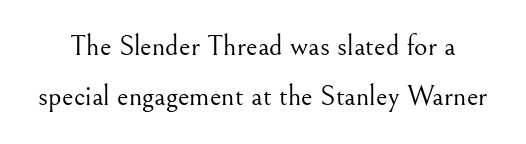
The image shows 29 px light serif type, upright; set line spacing 1.73x, normal letter spacing, not underlined; medium stroke contrast and a small x-height.
